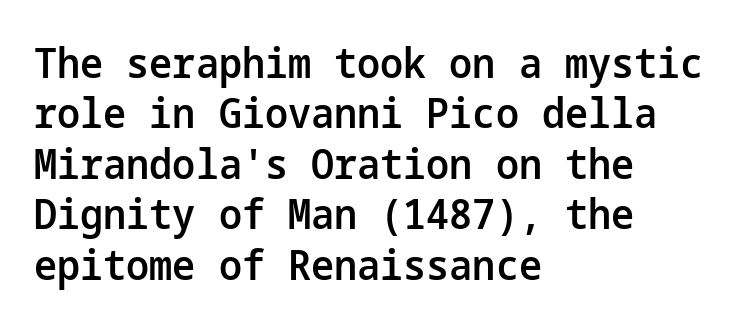
{"serif": "no", "italic": "no", "bold": "semi", "weight": "semibold", "width": "normal", "stroke_contrast": "low", "x_height": "medium", "underline": "no", "align": "left", "line_spacing_ratio": 1.23, "letter_spacing": "normal", "letter_spacing_em": 0.0, "glyph_px": 41}
